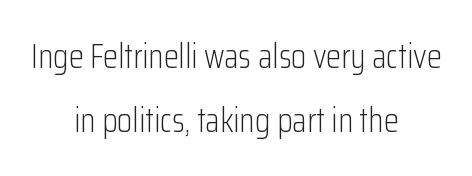
{"serif": "no", "italic": "no", "bold": "no", "weight": "light", "width": "condensed", "stroke_contrast": "low", "x_height": "medium", "monospaced": "no", "underline": "no", "align": "center", "line_spacing_ratio": 1.88, "letter_spacing": "normal", "letter_spacing_em": 0.0, "glyph_px": 34}
